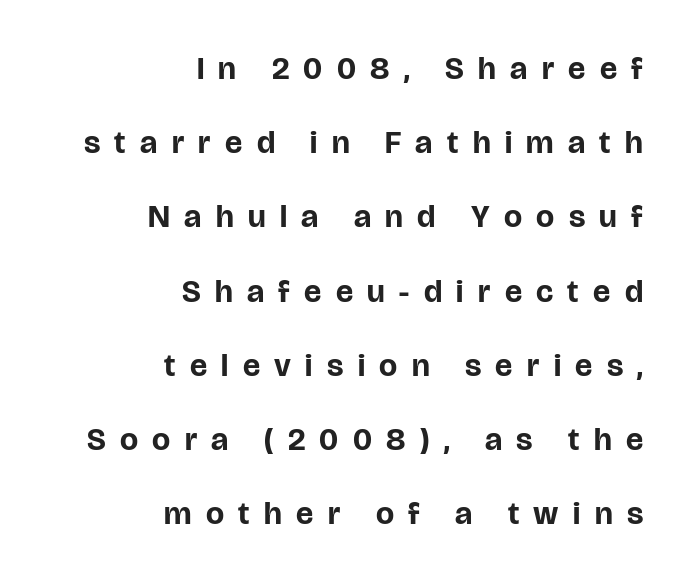
Descenders are the only things crossing below the line. Looks like regular typesetting: each glyph gets only the width it needs. Casual observation: everything's shoved over to the right. Ordinary non-slanted type is in use. Heavy, bold letterforms.
